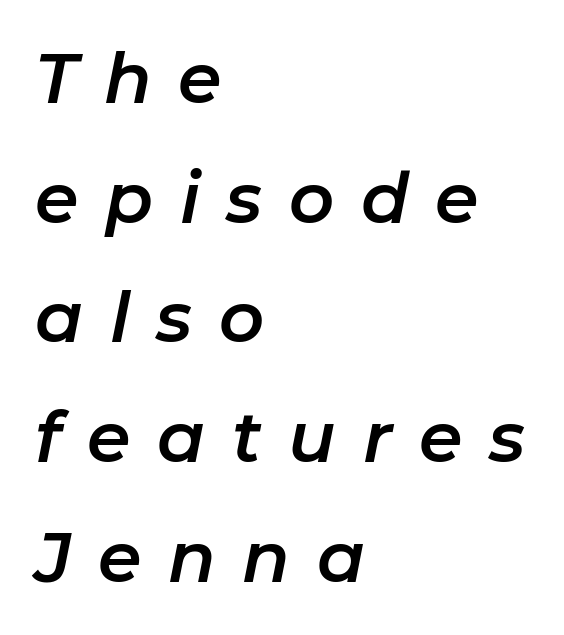
The image shows 70 px text type, italic (leaning right); set left-aligned, line spacing 1.71x, unusually wide letter spacing (+0.38 em), not underlined; low stroke contrast and a medium x-height.
